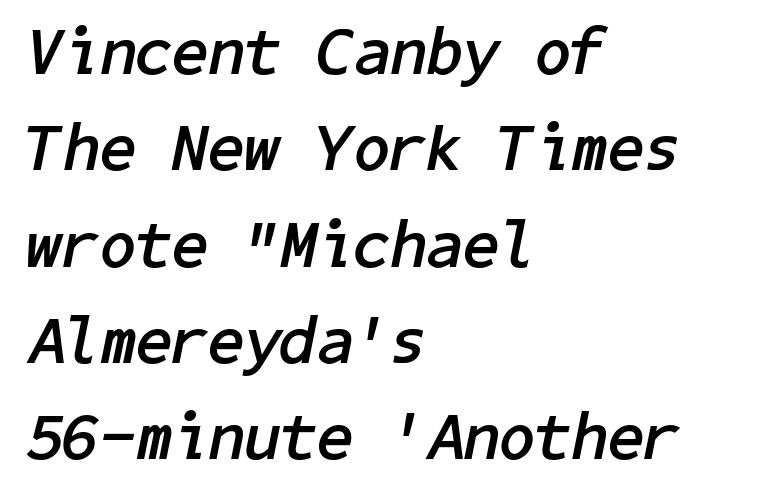
{"italic": "yes", "lean": "right", "slant_degrees": 11, "bold": "yes", "weight": "semibold", "width": "normal", "stroke_contrast": "low", "x_height": "medium", "underline": "no", "align": "left", "line_spacing": "normal", "line_spacing_ratio": 1.46, "letter_spacing": "normal", "letter_spacing_em": 0.0, "glyph_px": 66}
